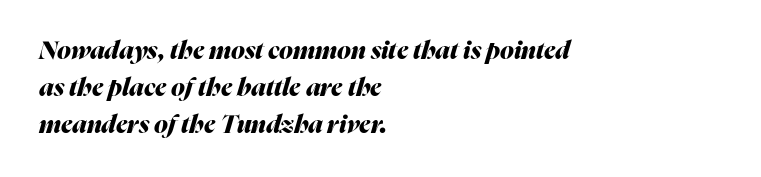
Slant detected: the letters are inclined. Compared with typical body copy, the letter spacing here is the same. Quick note: underline off. Chunky letters — that's bold for sure. Visually the block forms a straight wall on the left and a jagged coastline on the right.
